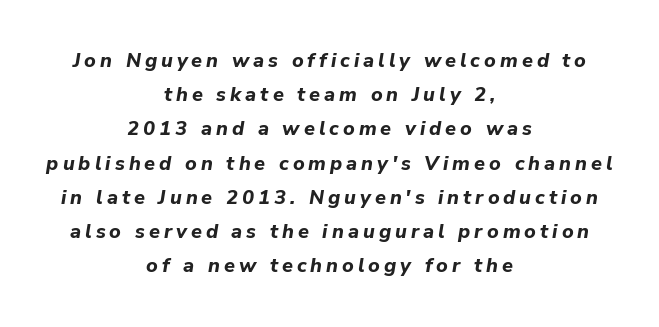
{"italic": "yes", "lean": "right", "slant_degrees": 9, "bold": "yes", "underline": "no", "align": "center", "line_spacing_ratio": 1.71, "letter_spacing": "wide", "letter_spacing_em": 0.2, "glyph_px": 20}
